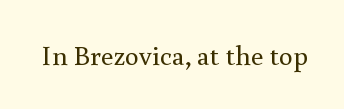
Is there any slant? The stems are plumb. Lines of text with bare space underneath. This reads as an unemphasized weight, regular at the heaviest. I'd call this a serif setting — the letters wear small feet. Here the designer chose a conventional face with non-uniform glyph widths. Observe the ordinary spacing: letters are neighbours, not strangers.
